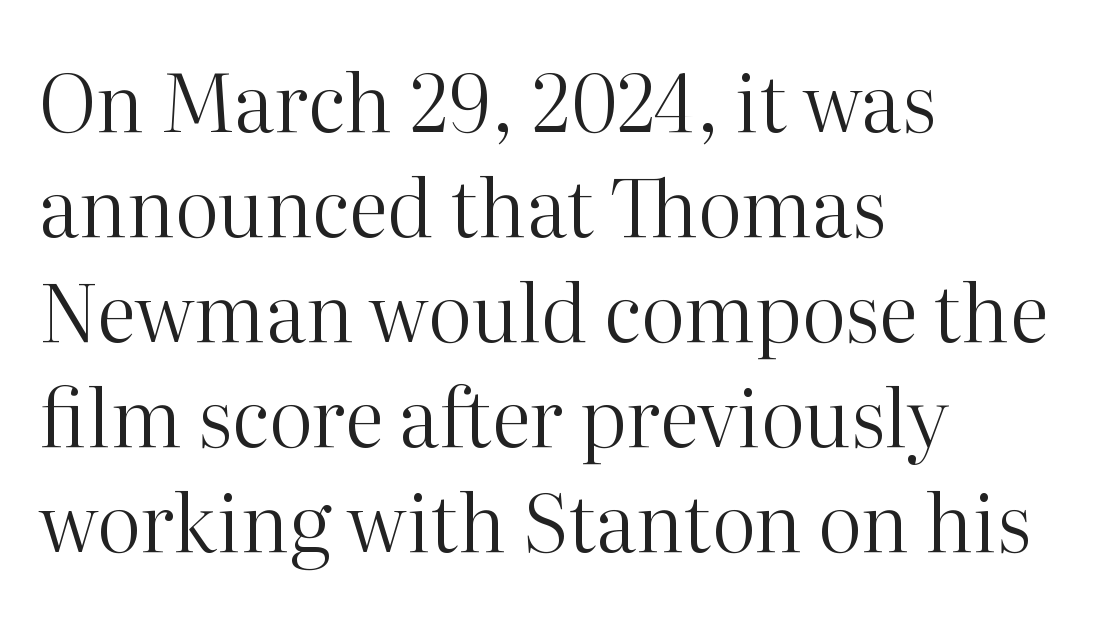
The image shows 79 px regular-weight serif type, upright; set left-aligned, normal line spacing (1.33x), normal letter spacing, not underlined; high stroke contrast and a medium x-height.
